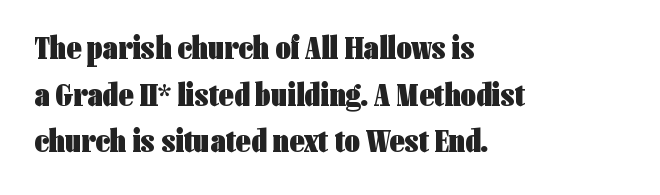
Short note: letters normally spaced. Students, observe: this is what conventionally led text looks like. This sample has the flowing, uneven cadence of proportional lettering. The face used here has the dense, thick strokes of a bold. Letterform terminals end flat and unadorned throughout the passage.
